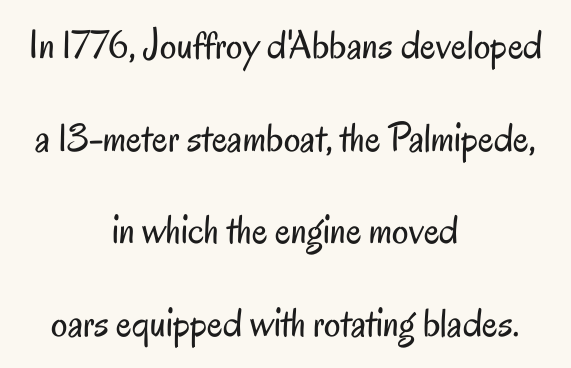
{"serif": "no", "italic": "no", "bold": "no", "weight": "regular", "width": "condensed", "stroke_contrast": "low", "x_height": "small", "monospaced": "no", "underline": "no", "align": "center", "line_spacing": "loose", "line_spacing_ratio": 2.26, "letter_spacing": "normal", "letter_spacing_em": 0.0, "glyph_px": 41}
